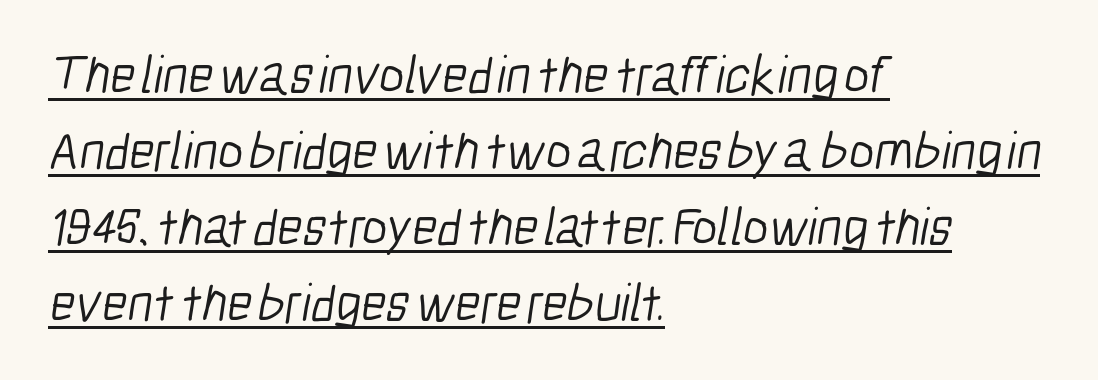
{"serif": "no", "bold": "no", "weight": "light", "width": "condensed", "stroke_contrast": "low", "x_height": "medium", "monospaced": "no", "underline": "yes", "align": "left", "line_spacing": "normal", "line_spacing_ratio": 1.41, "letter_spacing": "normal", "letter_spacing_em": 0.0, "glyph_px": 54}
